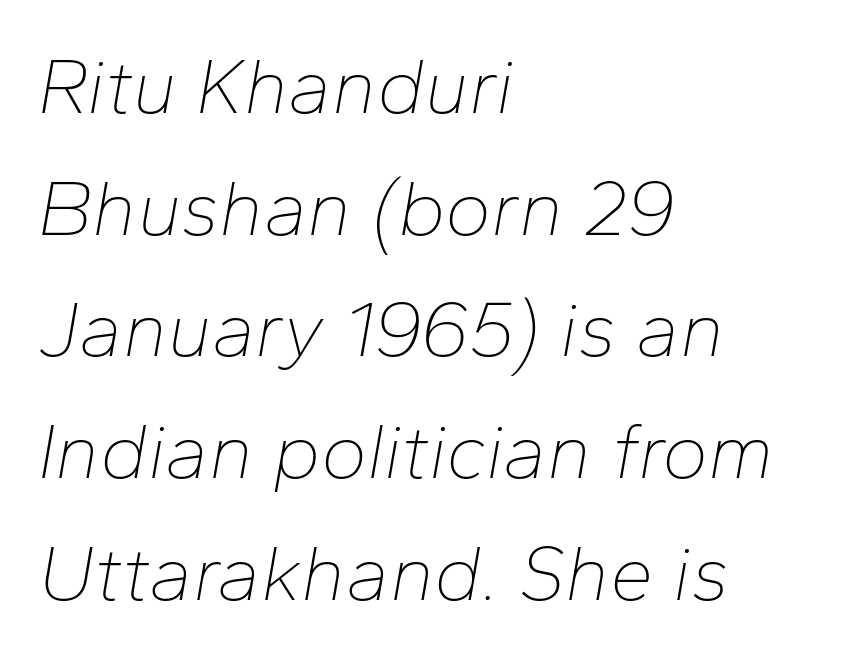
{"italic": "yes", "lean": "right", "slant_degrees": 10, "bold": "no", "weight": "thin", "width": "normal", "stroke_contrast": "low", "x_height": "medium", "monospaced": "no", "underline": "no", "align": "left", "line_spacing": "normal", "line_spacing_ratio": 1.56, "letter_spacing": "normal", "letter_spacing_em": 0.0, "glyph_px": 78}
